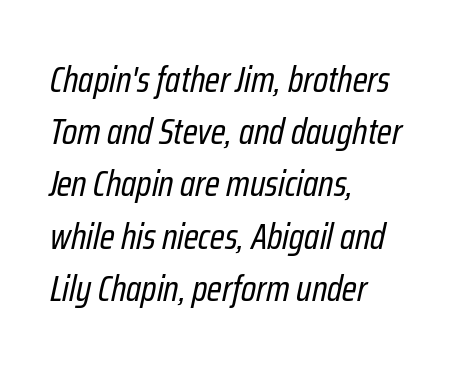
{"italic": "yes", "lean": "right", "slant_degrees": 12, "bold": "no", "weight": "regular", "width": "condensed", "stroke_contrast": "low", "x_height": "medium", "monospaced": "no", "underline": "no", "align": "left", "line_spacing": "normal", "line_spacing_ratio": 1.41, "letter_spacing": "normal", "letter_spacing_em": 0.0, "glyph_px": 37}
